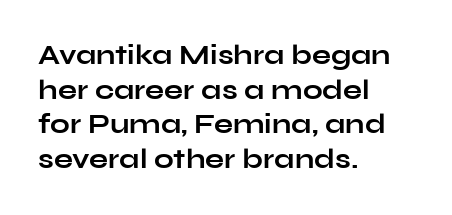
Q: Is the text bold? A: Yes.
Q: Is the text italic (slanted)? A: No, it is upright.
Q: Is the typeface a serif or a sans-serif typeface? A: Sans-serif.
Q: Is the text underlined? A: No.
Q: How is the paragraph aligned? A: Left-aligned.
Q: Is the spacing between letters normal or unusually wide? A: Normal.
Q: Width (condensed, normal, or wide)? A: Wide.
Q: Stroke contrast? A: Low.
Q: x-height? A: Medium.
Q: Monospaced? A: No.
